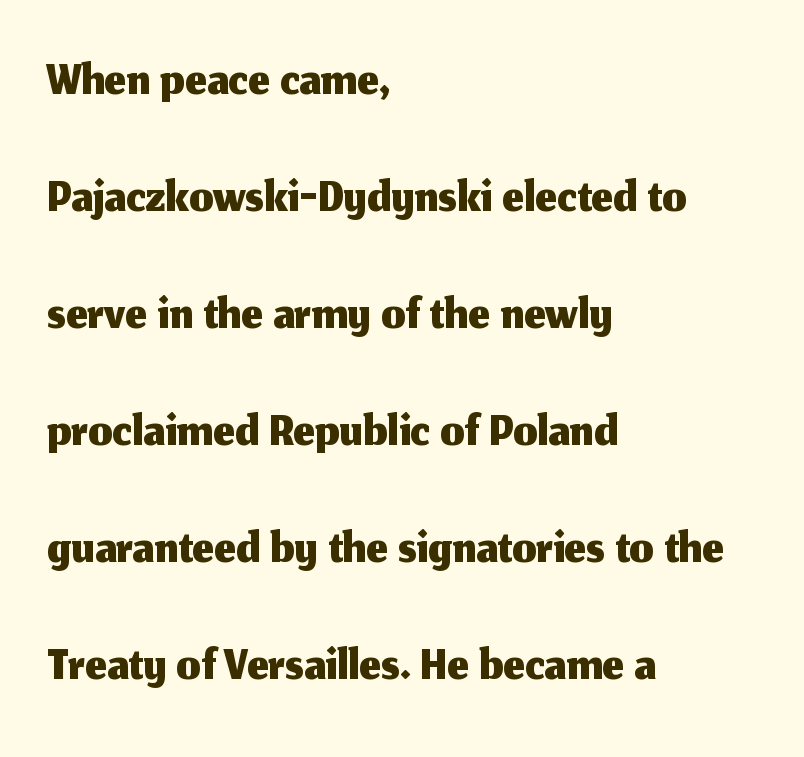
The axis of the letterforms is exactly vertical. The zone under the glyphs is completely vacant. Compared with a centered layout, this one pins lines to the left instead. The face used here is rendered with its standard letterfit. Think of a printed novel: that variable character pitch is what you see here. Observe the absence of serifs on each vertical stroke in this sample.
